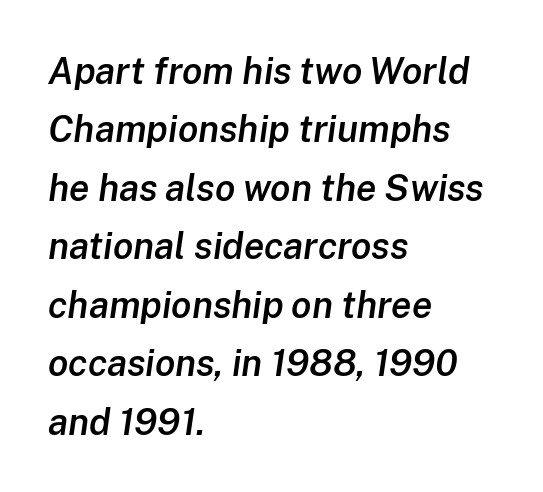
{"italic": "yes", "lean": "right", "slant_degrees": 8, "bold": "semi", "weight": "semibold", "width": "normal", "stroke_contrast": "low", "x_height": "medium", "monospaced": "no", "underline": "no", "align": "left", "line_spacing": "normal", "line_spacing_ratio": 1.58, "letter_spacing": "normal", "letter_spacing_em": 0.0, "glyph_px": 37}
